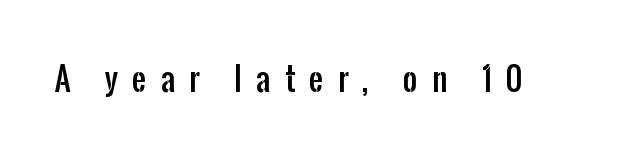
The image shows 31 px condensed sans-serif type, upright; set unusually wide letter spacing (+0.47 em), not underlined; low stroke contrast and a medium x-height.
